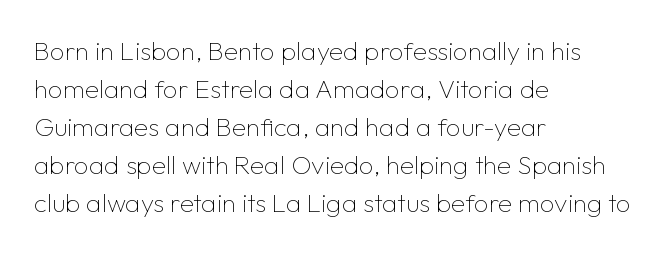
Q: Is the text bold? A: No.
Q: Is the text italic (slanted)? A: No, it is upright.
Q: Is the text underlined? A: No.
Q: How is the paragraph aligned? A: Left-aligned.
Q: Is the spacing between letters normal or unusually wide? A: Normal.
Q: Is the spacing between lines tight, normal or loose? A: Normal.
